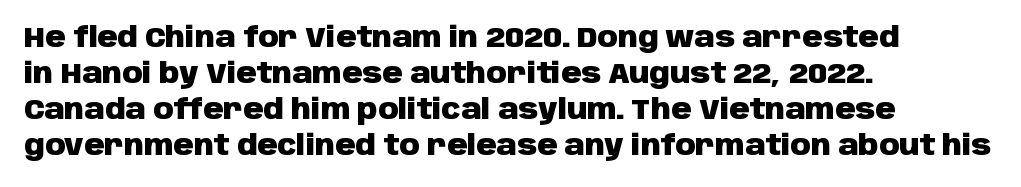
{"serif": "no", "italic": "no", "bold": "yes", "weight": "heavy", "width": "normal", "stroke_contrast": "low", "x_height": "large", "monospaced": "no", "underline": "no", "align": "left", "line_spacing": "normal", "line_spacing_ratio": 1.29, "letter_spacing": "normal", "letter_spacing_em": 0.0, "glyph_px": 28}
